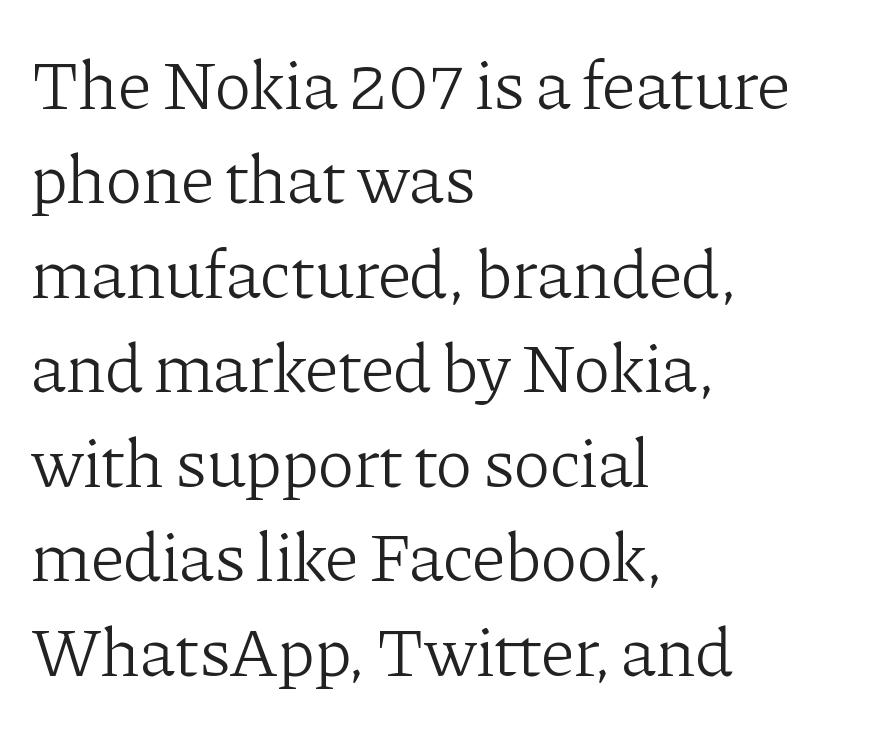
The typesetter chose a ragged-right arrangement here. Each row of text sits above clean, open space. Ink coverage per letter is moderate at most. Rows of type keep a routine distance in the vertical direction.
